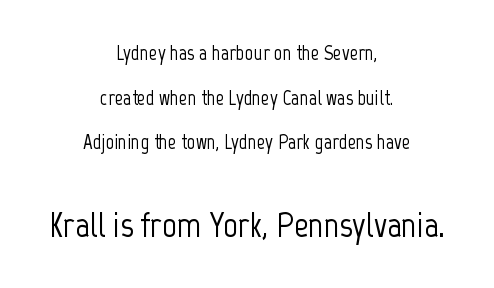
{"serif": "no", "italic": "no", "width": "condensed", "stroke_contrast": "low", "x_height": "medium", "monospaced": "no", "underline": "no", "align": "center", "line_spacing": "loose", "line_spacing_ratio": 2.12, "letter_spacing": "normal", "letter_spacing_em": 0.0, "larger_block": "second", "size_ratio": 1.71, "glyph_px": 36}
